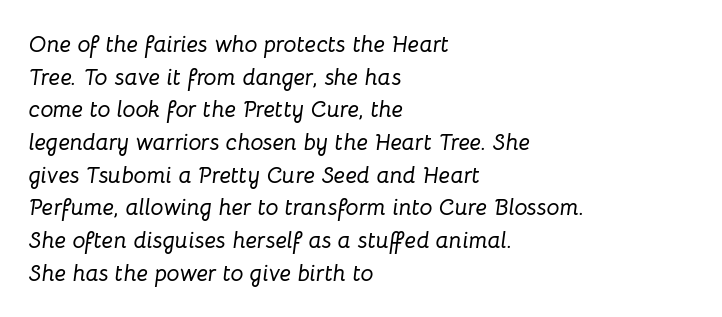
{"italic": "yes", "lean": "right", "slant_degrees": 8, "underline": "no", "align": "left", "line_spacing": "normal", "line_spacing_ratio": 1.42, "letter_spacing": "normal", "letter_spacing_em": 0.0, "glyph_px": 23}
